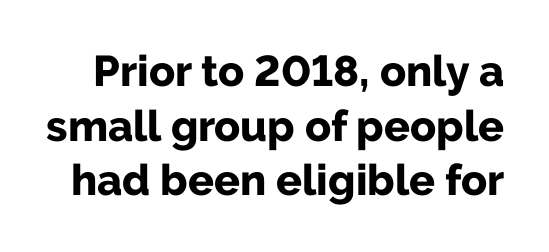
Q: Is the text bold? A: Yes.
Q: Is the text italic (slanted)? A: No, it is upright.
Q: Is the typeface a serif or a sans-serif typeface? A: Sans-serif.
Q: Is the text underlined? A: No.
Q: Is the spacing between letters normal or unusually wide? A: Normal.
Q: Is the spacing between lines tight, normal or loose? A: Normal.
Q: Width (condensed, normal, or wide)? A: Normal.
Q: Stroke contrast? A: Low.
Q: x-height? A: Medium.
Q: Monospaced? A: No.
